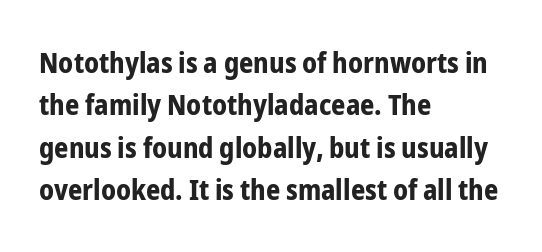
The image shows 28 px bold, condensed sans-serif type, upright; set left-aligned, normal line spacing (1.51x), normal letter spacing, not underlined; low stroke contrast and a medium x-height.
